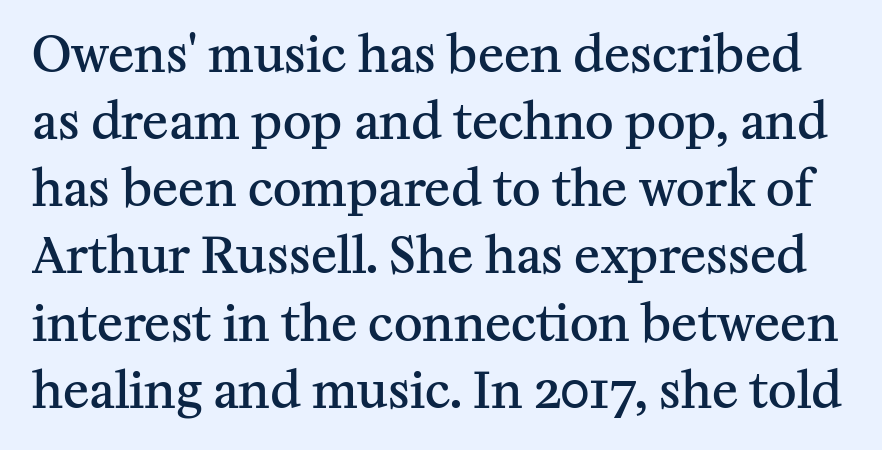
{"serif": "yes", "italic": "no", "bold": "semi", "weight": "semibold", "width": "normal", "stroke_contrast": "medium", "x_height": "medium", "monospaced": "no", "underline": "no", "line_spacing": "normal", "line_spacing_ratio": 1.37, "letter_spacing": "normal", "letter_spacing_em": 0.0, "glyph_px": 49}
